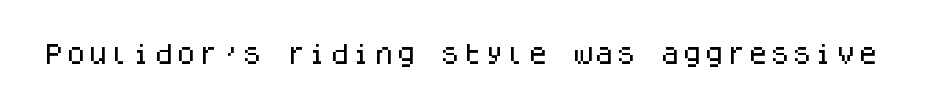
{"italic": "no", "underline": "no", "letter_spacing": "normal", "letter_spacing_em": 0.0, "glyph_px": 22}
